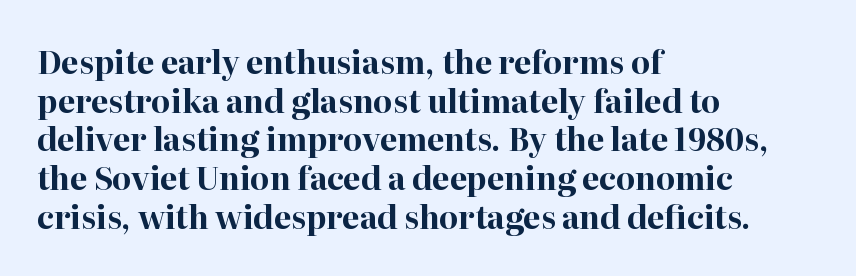
The image shows 31 px bold serif type, upright; set left-aligned, normal line spacing (1.25x), normal letter spacing, not underlined; high stroke contrast and a medium x-height.
